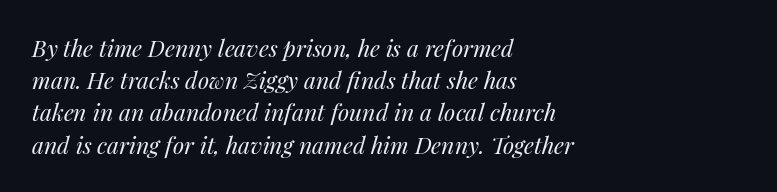
The image shows 23 px text type, italic (leaning right); set left-aligned, normal line spacing (1.4x), normal letter spacing, not underlined.
